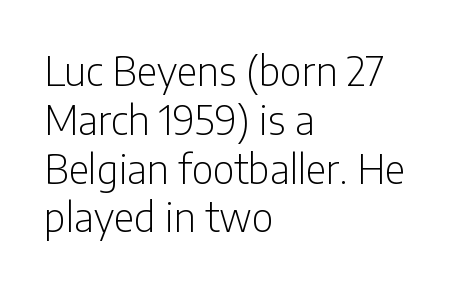
Q: Is the text bold? A: No.
Q: Is the text italic (slanted)? A: No, it is upright.
Q: Is the typeface a serif or a sans-serif typeface? A: Sans-serif.
Q: Is the text underlined? A: No.
Q: How is the paragraph aligned? A: Left-aligned.
Q: Is the spacing between letters normal or unusually wide? A: Normal.
Q: Width (condensed, normal, or wide)? A: Condensed.
Q: Stroke contrast? A: Low.
Q: x-height? A: Medium.
Q: Monospaced? A: No.
